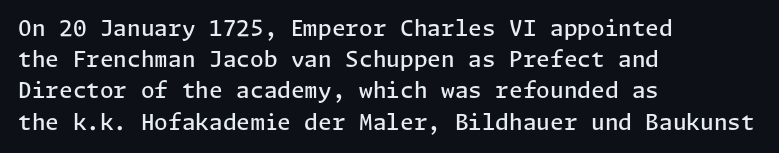
This is moderately heavy type, rendered in semibold. No extra tracking has been applied to these lines. Alignment: flush left. Leading matches the norm, producing a regular column.
